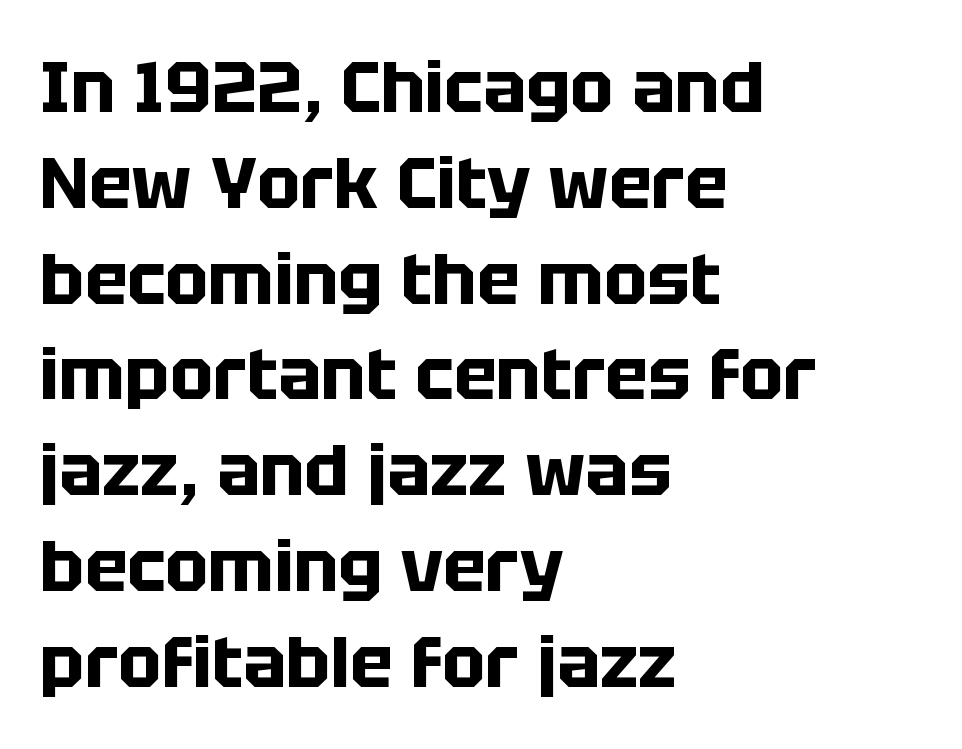
Here the designer chose a conventional face with non-uniform glyph widths. The face used here has the dense, thick strokes of a bold. Regarding serifs, this sample does without them. Style check: upright. In CSS terms this would be text-align: left. Descender tails drop into unmarked territory.
